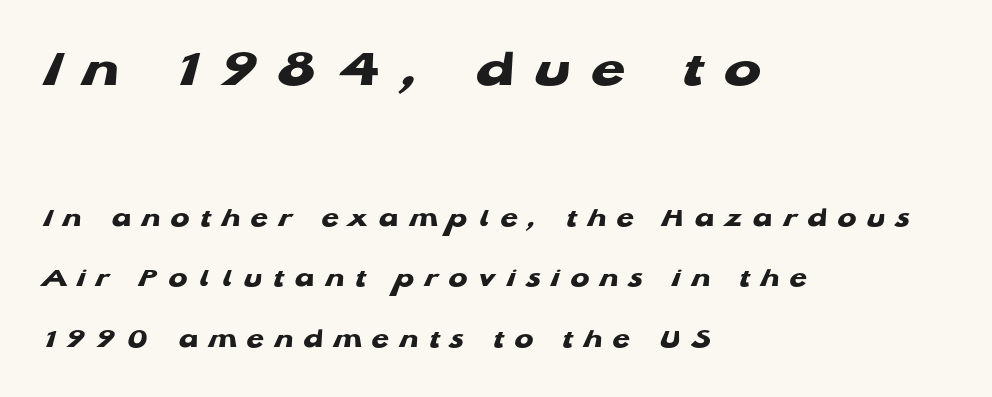
Q: Is the text bold? A: Yes.
Q: Is the typeface a serif or a sans-serif typeface? A: Sans-serif.
Q: Is the text underlined? A: No.
Q: How is the paragraph aligned? A: Left-aligned.
Q: Is the spacing between letters normal or unusually wide? A: Unusually wide.
Q: Is the spacing between lines tight, normal or loose? A: Loose.
Q: Which block of text is set in a larger size, the first (top) or the second (bottom)? A: The first (top) one.
Q: Width (condensed, normal, or wide)? A: Wide.
Q: Stroke contrast? A: Low.
Q: x-height? A: Medium.
Q: Monospaced? A: No.
